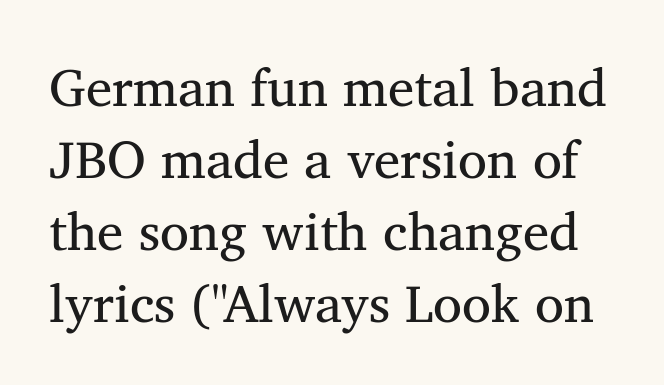
Posture: vertical. Note the varied advance widths — an 'i' is clearly narrower than an 'm'. A clean baseline with only descenders dipping below it. Stem width sits at or under what a default text font uses. You could call the tracking neutral — neither tight nor loose. Little horizontal feet cap the strokes, marking this as serif type.
